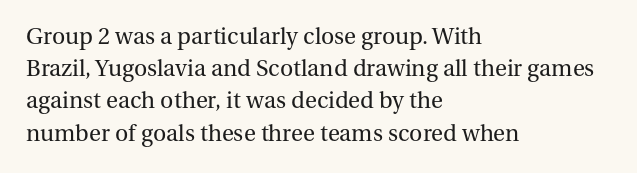
The image shows 23 px text type, upright; set left-aligned, normal line spacing (1.4x), normal letter spacing, not underlined.
